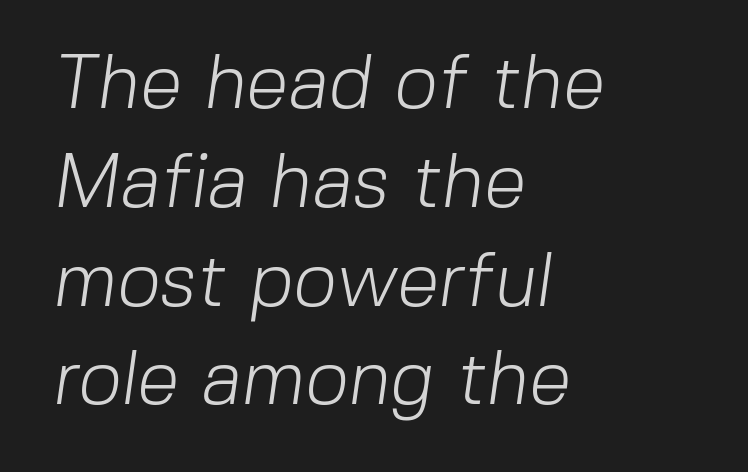
{"serif": "no", "bold": "no", "weight": "light", "width": "normal", "stroke_contrast": "low", "x_height": "medium", "monospaced": "no", "underline": "no", "align": "left", "line_spacing": "normal", "line_spacing_ratio": 1.3, "letter_spacing": "normal", "letter_spacing_em": 0.0, "glyph_px": 76}
